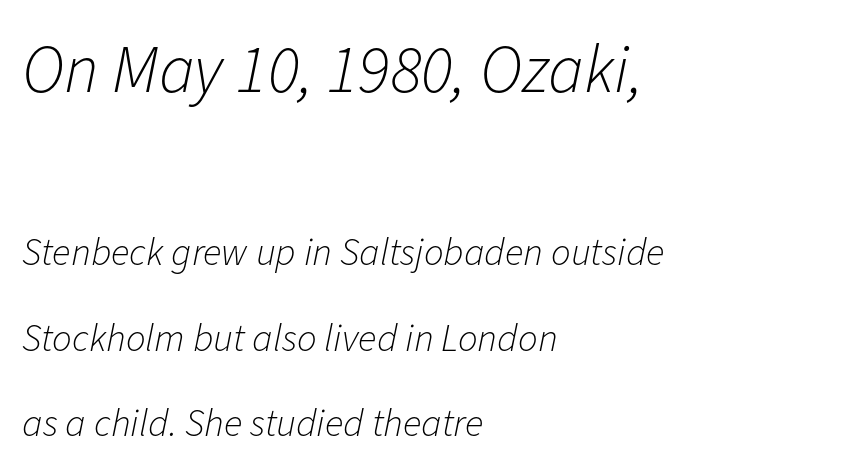
The image shows 68 px light type, italic (leaning right); set left-aligned, loose line spacing (2.19x), normal letter spacing, not underlined; the first (top) block is 1.74x larger; low stroke contrast and a medium x-height.
